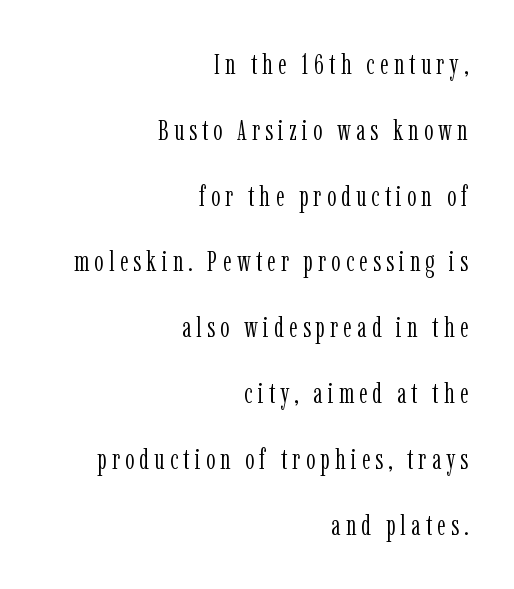
Q: Is the text bold? A: No.
Q: Is the text italic (slanted)? A: No, it is upright.
Q: Is the typeface a serif or a sans-serif typeface? A: Serif.
Q: Is the text underlined? A: No.
Q: How is the paragraph aligned? A: Right-aligned.
Q: Is the spacing between lines tight, normal or loose? A: Loose.
Q: Width (condensed, normal, or wide)? A: Condensed.
Q: Stroke contrast? A: Low.
Q: x-height? A: Medium.
Q: Monospaced? A: No.
